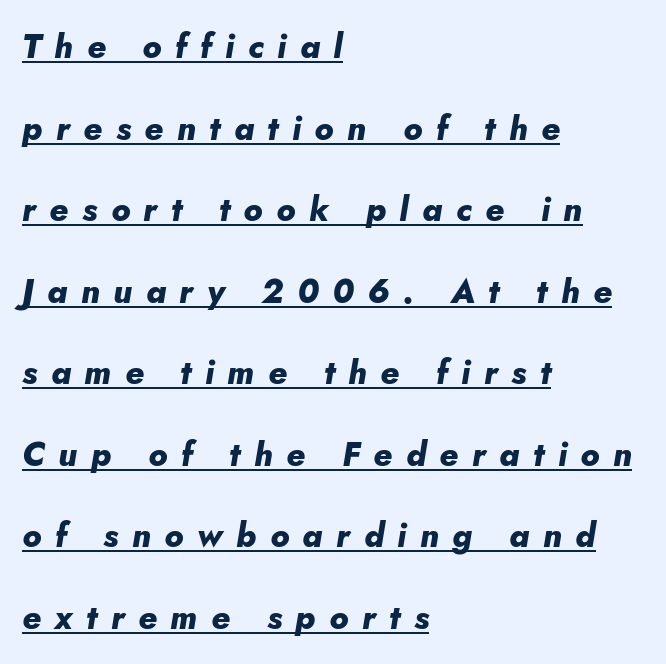
{"italic": "yes", "lean": "right", "slant_degrees": 10, "bold": "yes", "weight": "heavy", "width": "normal", "stroke_contrast": "low", "x_height": "small", "monospaced": "no", "underline": "yes", "align": "left", "line_spacing": "loose", "line_spacing_ratio": 2.47, "letter_spacing": "wide", "letter_spacing_em": 0.41, "glyph_px": 33}
